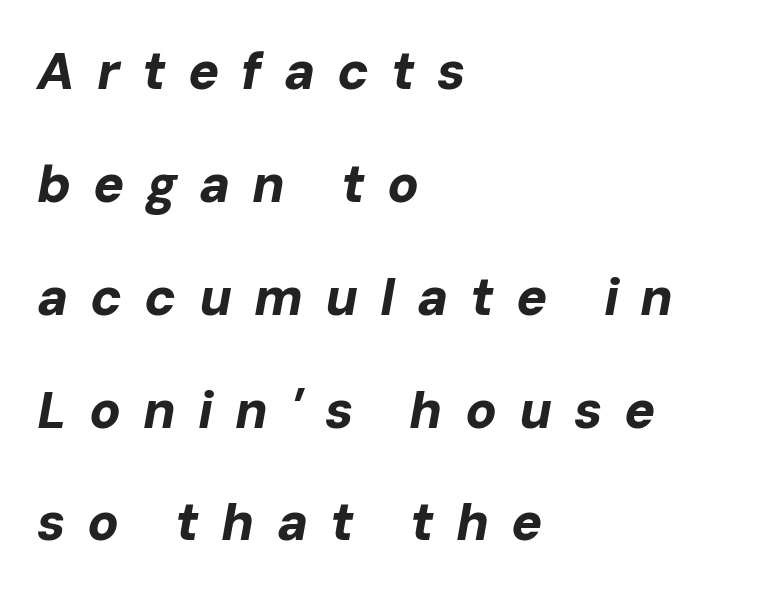
{"italic": "yes", "lean": "right", "slant_degrees": 10, "bold": "yes", "weight": "bold", "width": "normal", "stroke_contrast": "low", "x_height": "medium", "monospaced": "no", "underline": "no", "align": "left", "line_spacing": "loose", "line_spacing_ratio": 2.17, "letter_spacing": "wide", "letter_spacing_em": 0.42, "glyph_px": 52}
